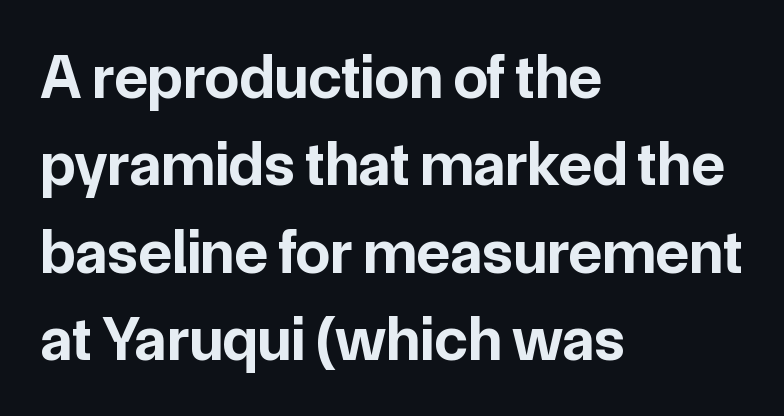
{"serif": "no", "italic": "no", "bold": "yes", "weight": "bold", "width": "normal", "stroke_contrast": "low", "x_height": "medium", "monospaced": "no", "underline": "no", "align": "left", "line_spacing": "normal", "line_spacing_ratio": 1.41, "letter_spacing": "normal", "letter_spacing_em": 0.0, "glyph_px": 62}
